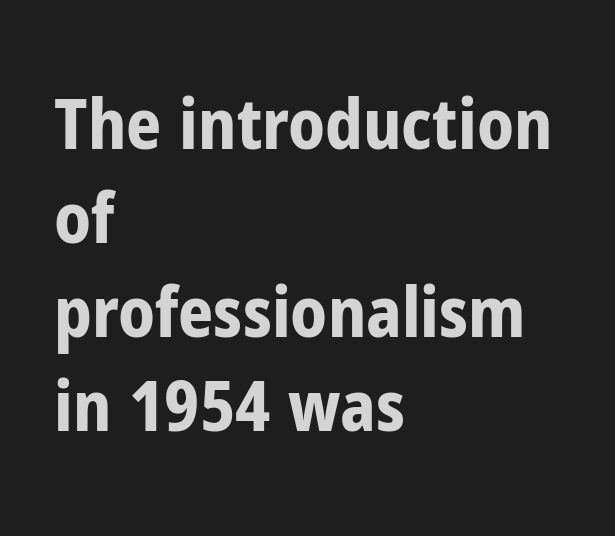
The image shows 69 px bold, condensed sans-serif type, upright; set left-aligned, normal line spacing (1.36x), normal letter spacing, not underlined; low stroke contrast and a medium x-height.
